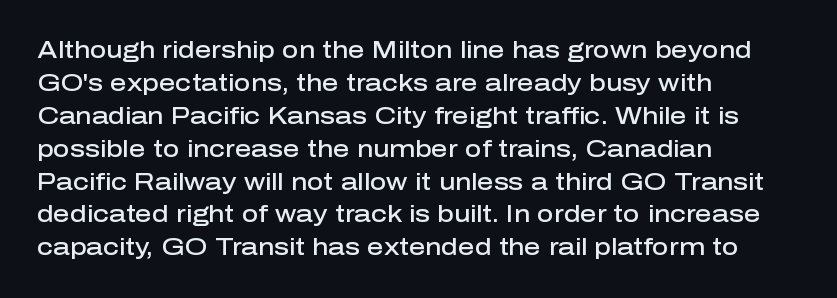
Q: Is the text bold? A: Semi-bold.
Q: Is the text italic (slanted)? A: No, it is upright.
Q: Is the text underlined? A: No.
Q: How is the paragraph aligned? A: Left-aligned.
Q: Is the spacing between letters normal or unusually wide? A: Normal.
Q: Is the spacing between lines tight, normal or loose? A: Normal.
